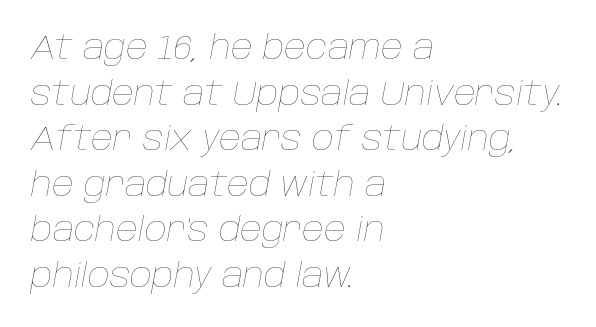
Q: Is the text bold? A: No.
Q: Is the text italic (slanted)? A: Yes, it leans right by about 10 degrees.
Q: Is the text underlined? A: No.
Q: How is the paragraph aligned? A: Left-aligned.
Q: Is the spacing between letters normal or unusually wide? A: Normal.
Q: Is the spacing between lines tight, normal or loose? A: Normal.
Q: Width (condensed, normal, or wide)? A: Normal.
Q: Stroke contrast? A: Low.
Q: x-height? A: Large.
Q: Monospaced? A: No.
